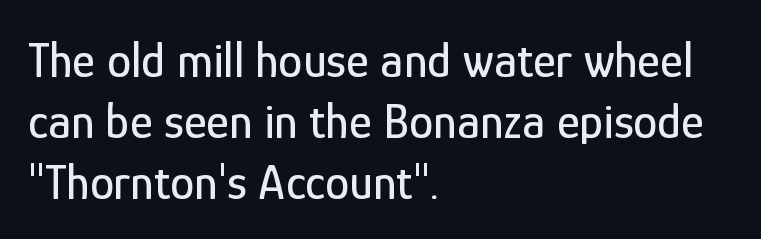
The image shows 49 px condensed sans-serif type, upright; set left-aligned, line spacing 1.24x, normal letter spacing, not underlined; low stroke contrast and a medium x-height.
